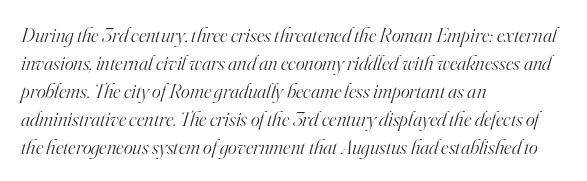
{"italic": "yes", "lean": "right", "slant_degrees": 16, "bold": "no", "underline": "no", "align": "left", "line_spacing": "normal", "line_spacing_ratio": 1.33, "letter_spacing": "normal", "letter_spacing_em": 0.0, "glyph_px": 21}
